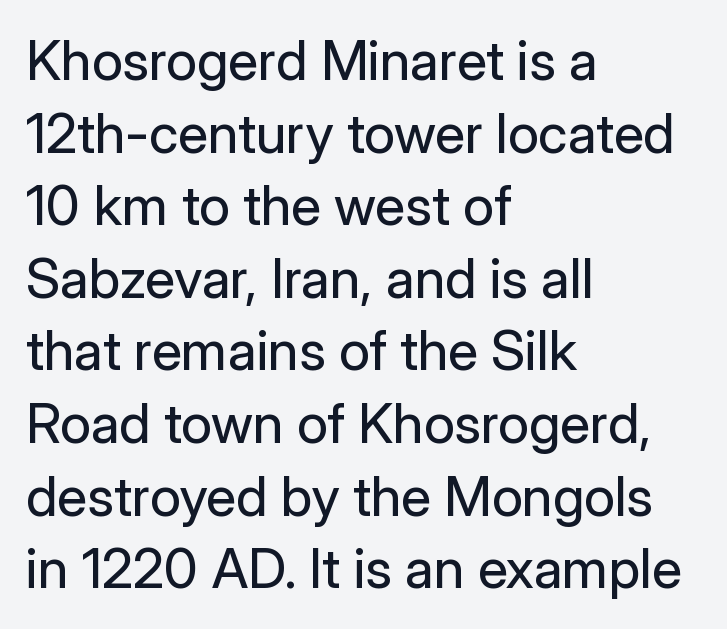
{"serif": "no", "italic": "no", "bold": "no", "weight": "regular", "width": "normal", "stroke_contrast": "low", "x_height": "medium", "monospaced": "no", "underline": "no", "align": "left", "line_spacing": "normal", "line_spacing_ratio": 1.32, "letter_spacing": "normal", "letter_spacing_em": 0.0, "glyph_px": 55}
